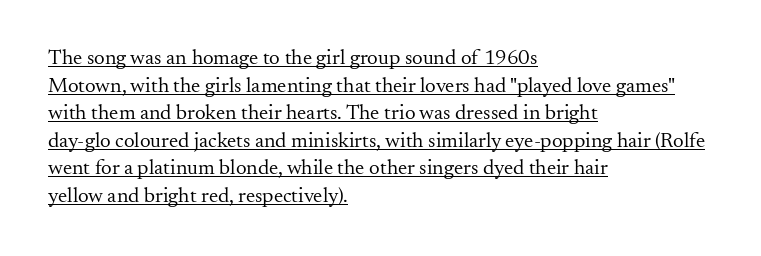
The image shows 21 px text type, upright; set left-aligned, normal line spacing (1.31x), normal letter spacing, underlined.
